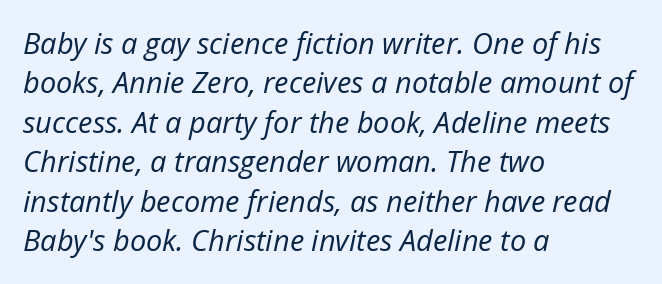
{"italic": "yes", "lean": "right", "slant_degrees": 12, "bold": "no", "weight": "regular", "width": "normal", "stroke_contrast": "low", "x_height": "medium", "monospaced": "no", "underline": "no", "align": "left", "line_spacing": "normal", "line_spacing_ratio": 1.36, "letter_spacing": "normal", "letter_spacing_em": 0.0, "glyph_px": 29}
